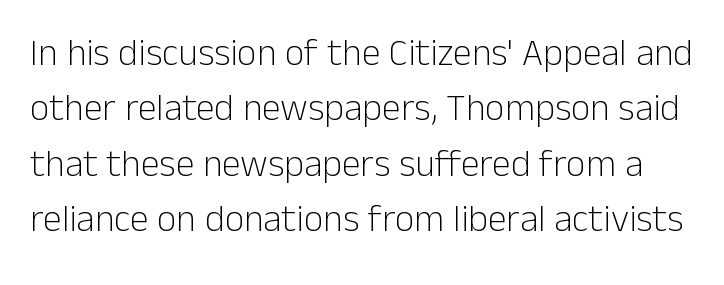
Words float on clear page, feet unadorned. Note: no serifs on the glyphs. Posture: straight, roman, zero tilt. The letters sit at their default tracking, neither squeezed nor spread. These glyphs show unthickened strokes, regular width or finer.
